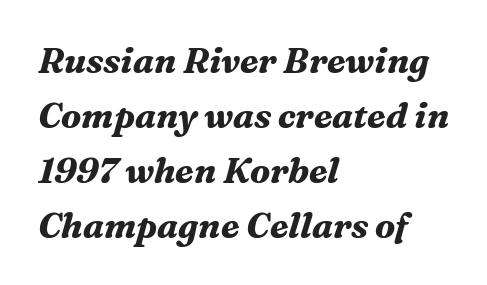
The image shows 35 px bold serif type, italic (leaning right); set left-aligned, normal line spacing (1.57x), normal letter spacing, not underlined; medium stroke contrast and a medium x-height.
